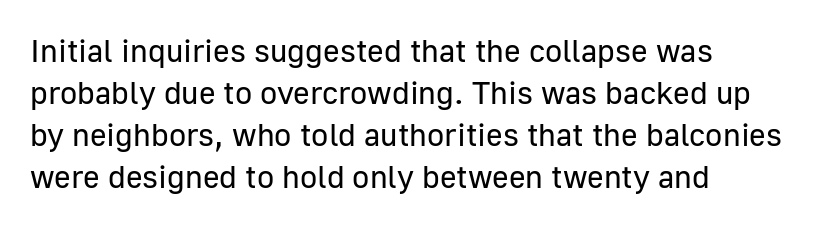
Q: Is the text bold? A: No.
Q: Is the text italic (slanted)? A: No, it is upright.
Q: Is the typeface a serif or a sans-serif typeface? A: Sans-serif.
Q: Is the text underlined? A: No.
Q: How is the paragraph aligned? A: Left-aligned.
Q: Is the spacing between letters normal or unusually wide? A: Normal.
Q: Is the spacing between lines tight, normal or loose? A: Normal.
Q: Width (condensed, normal, or wide)? A: Normal.
Q: Stroke contrast? A: Low.
Q: x-height? A: Medium.
Q: Monospaced? A: No.
